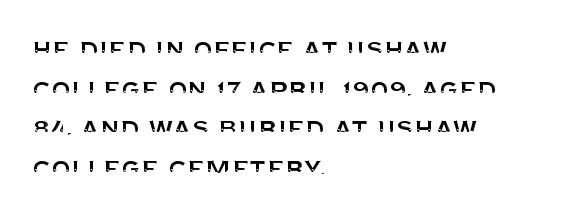
Q: Is the text italic (slanted)? A: No, it is upright.
Q: Is the typeface a serif or a sans-serif typeface? A: Sans-serif.
Q: Is the text underlined? A: No.
Q: How is the paragraph aligned? A: Left-aligned.
Q: Is the spacing between letters normal or unusually wide? A: Normal.
Q: Is the spacing between lines tight, normal or loose? A: Normal.
Q: Width (condensed, normal, or wide)? A: Normal.
Q: Stroke contrast? A: Medium.
Q: x-height? A: Large.
Q: Monospaced? A: No.
